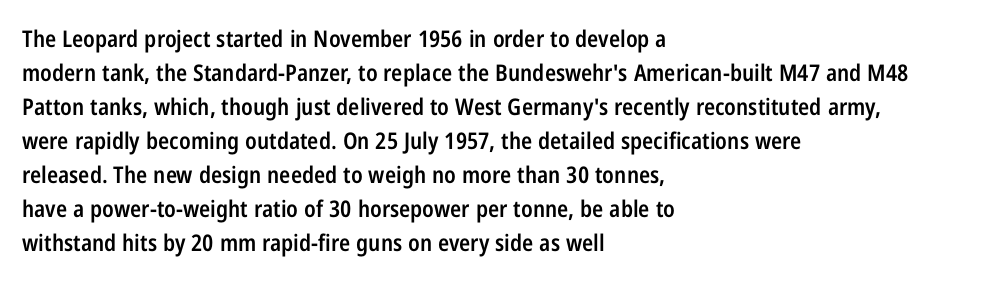
Q: Is the text bold? A: Semi-bold.
Q: Is the text italic (slanted)? A: No, it is upright.
Q: Is the text underlined? A: No.
Q: How is the paragraph aligned? A: Left-aligned.
Q: Is the spacing between letters normal or unusually wide? A: Normal.
Q: Is the spacing between lines tight, normal or loose? A: Normal.
